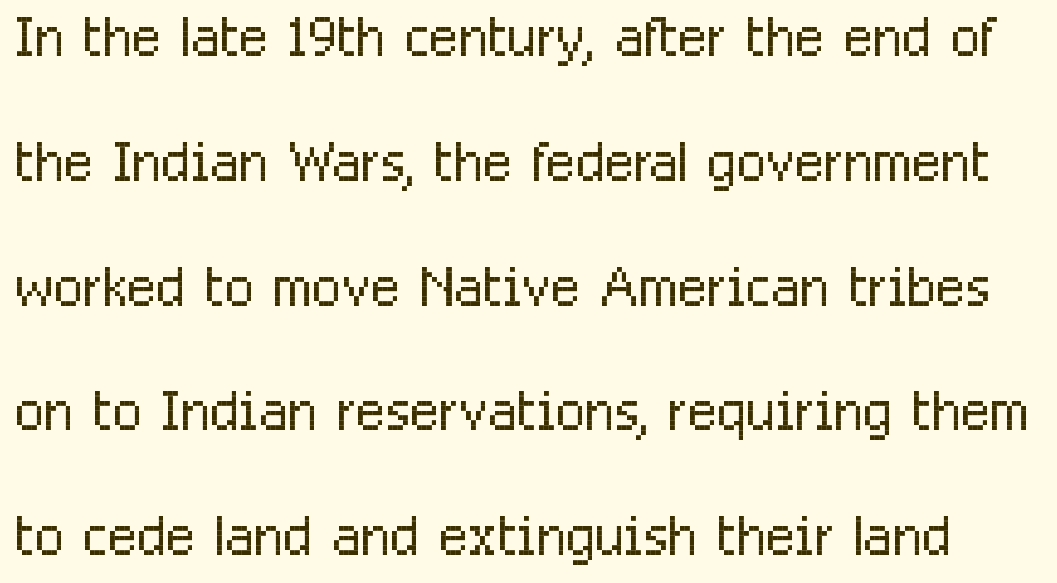
You can tell from the bare stems that sans-serif type was used. The font is comparable to plain body text, perhaps lighter. The rendering uses natural spacing where letterforms have individual widths. Do the letters lean? They stand straight.
